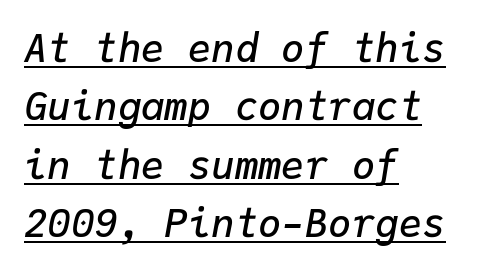
The image shows 39 px semibold type, italic (leaning right), monospaced; set left-aligned, normal line spacing (1.5x), normal letter spacing, underlined; low stroke contrast and a medium x-height.
